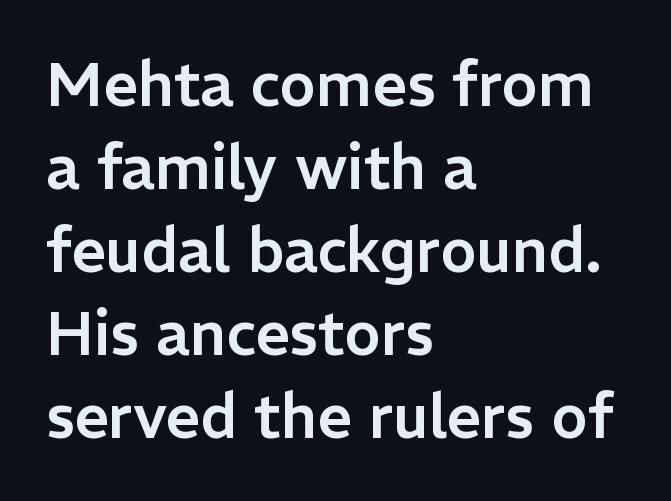
{"serif": "no", "italic": "no", "width": "normal", "stroke_contrast": "low", "x_height": "medium", "monospaced": "no", "underline": "no", "align": "left", "line_spacing": "normal", "line_spacing_ratio": 1.36, "letter_spacing": "normal", "letter_spacing_em": 0.0, "glyph_px": 61}
